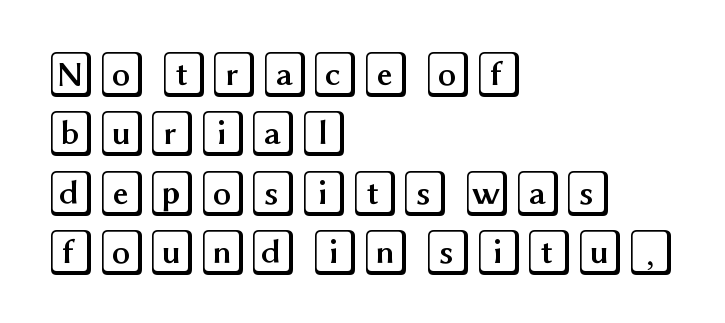
The passage is arranged the way most books set body copy — flush left. Underline: absent. Default kerning and tracking; the words read as compact shapes. The font's upright variant was chosen for this text. A normal amount of white space separates one row of letters from the next.
